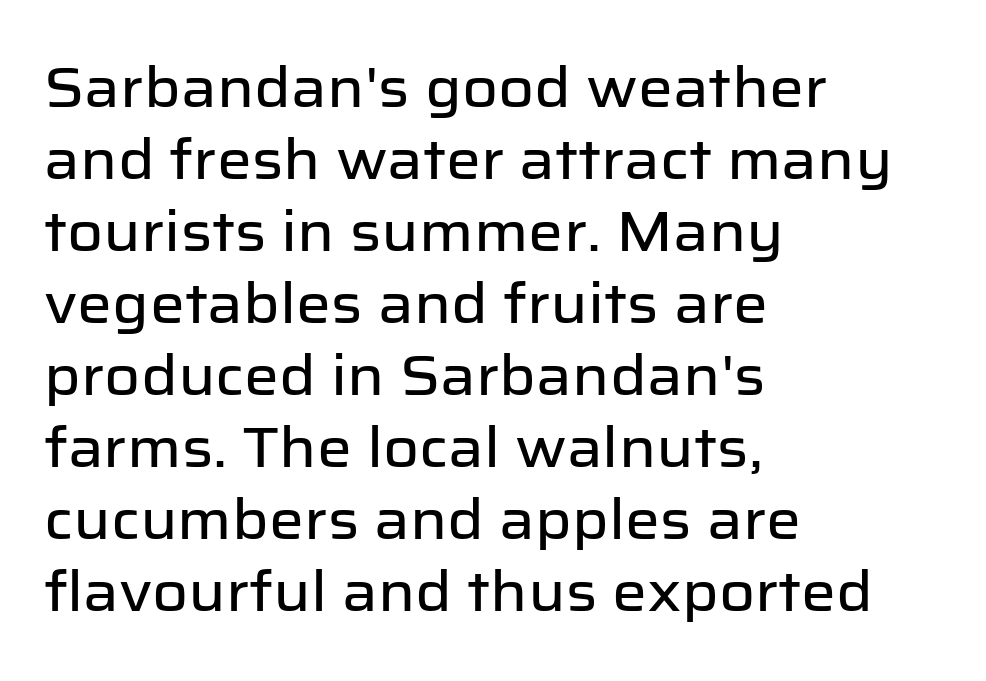
{"serif": "no", "italic": "no", "width": "normal", "stroke_contrast": "low", "x_height": "medium", "monospaced": "no", "underline": "no", "align": "left", "line_spacing": "normal", "line_spacing_ratio": 1.31, "letter_spacing": "normal", "letter_spacing_em": 0.0, "glyph_px": 55}
